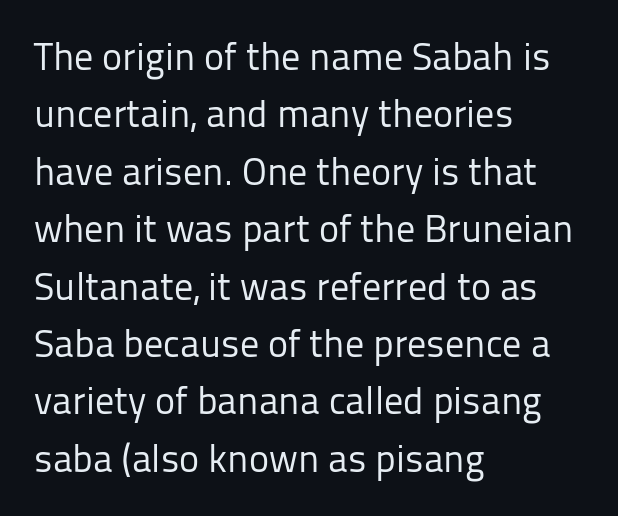
{"serif": "no", "italic": "no", "bold": "no", "weight": "regular", "width": "normal", "stroke_contrast": "low", "x_height": "medium", "monospaced": "no", "underline": "no", "align": "left", "line_spacing": "normal", "line_spacing_ratio": 1.51, "letter_spacing": "normal", "letter_spacing_em": 0.0, "glyph_px": 38}
